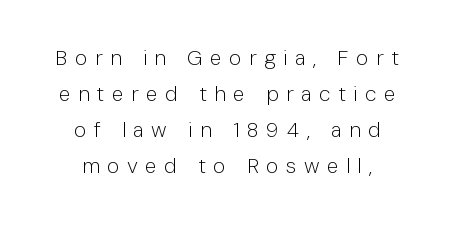
Q: Is the text bold? A: No.
Q: Is the text italic (slanted)? A: No, it is upright.
Q: Is the text underlined? A: No.
Q: How is the paragraph aligned? A: Centered.
Q: Is the spacing between letters normal or unusually wide? A: Unusually wide.
